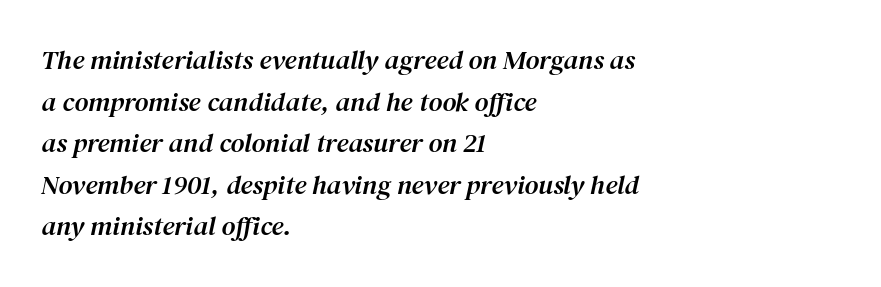
Q: Is the text italic (slanted)? A: Yes, it leans right by about 12 degrees.
Q: Is the text underlined? A: No.
Q: How is the paragraph aligned? A: Left-aligned.
Q: Is the spacing between letters normal or unusually wide? A: Normal.
Q: Is the spacing between lines tight, normal or loose? A: Normal.
